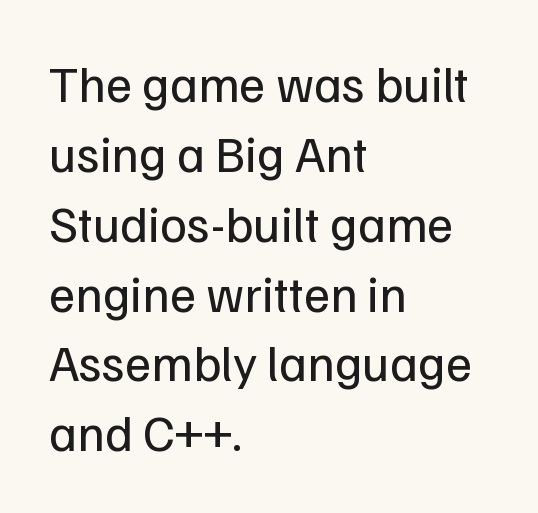
Q: Is the text bold? A: No.
Q: Is the text italic (slanted)? A: No, it is upright.
Q: Is the typeface a serif or a sans-serif typeface? A: Sans-serif.
Q: Is the text underlined? A: No.
Q: How is the paragraph aligned? A: Left-aligned.
Q: Is the spacing between letters normal or unusually wide? A: Normal.
Q: Is the spacing between lines tight, normal or loose? A: Normal.
Q: Width (condensed, normal, or wide)? A: Normal.
Q: Stroke contrast? A: Low.
Q: x-height? A: Medium.
Q: Monospaced? A: No.
